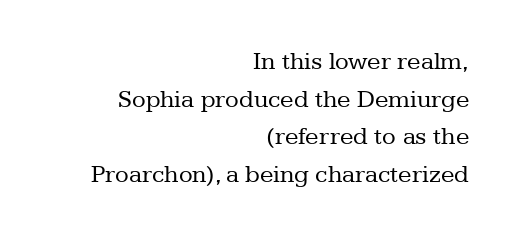
Q: Is the text bold? A: No.
Q: Is the text italic (slanted)? A: No, it is upright.
Q: Is the text underlined? A: No.
Q: How is the paragraph aligned? A: Right-aligned.
Q: Is the spacing between letters normal or unusually wide? A: Normal.
Q: Is the spacing between lines tight, normal or loose? A: Normal.
